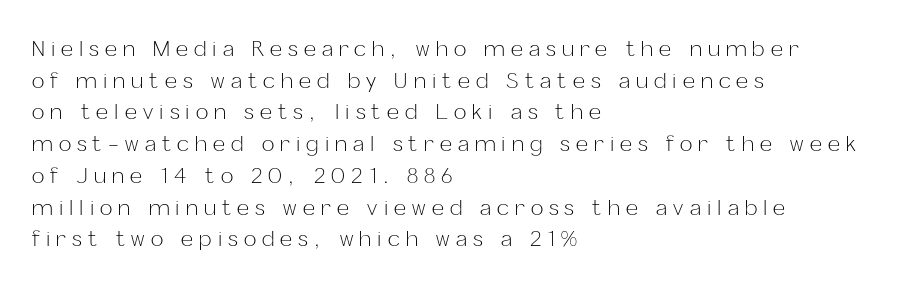
The image shows 21 px text type, upright; set left-aligned, normal line spacing (1.51x), unusually wide letter spacing (+0.29 em), not underlined.
